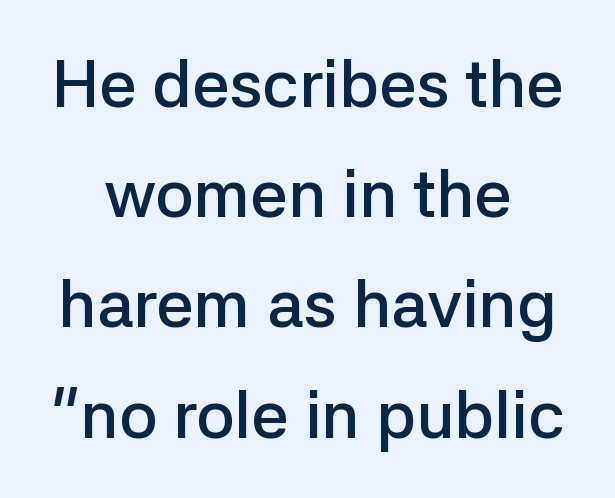
{"serif": "no", "italic": "no", "bold": "semi", "weight": "semibold", "width": "normal", "stroke_contrast": "low", "x_height": "medium", "monospaced": "no", "underline": "no", "align": "center", "line_spacing": "normal", "line_spacing_ratio": 1.67, "letter_spacing": "normal", "letter_spacing_em": 0.0, "glyph_px": 66}
